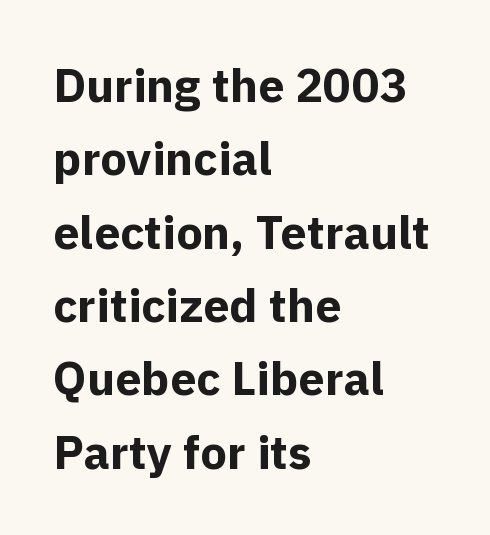
The image shows 47 px bold sans-serif type, upright; set left-aligned, normal line spacing (1.56x), normal letter spacing, not underlined; a medium x-height.
